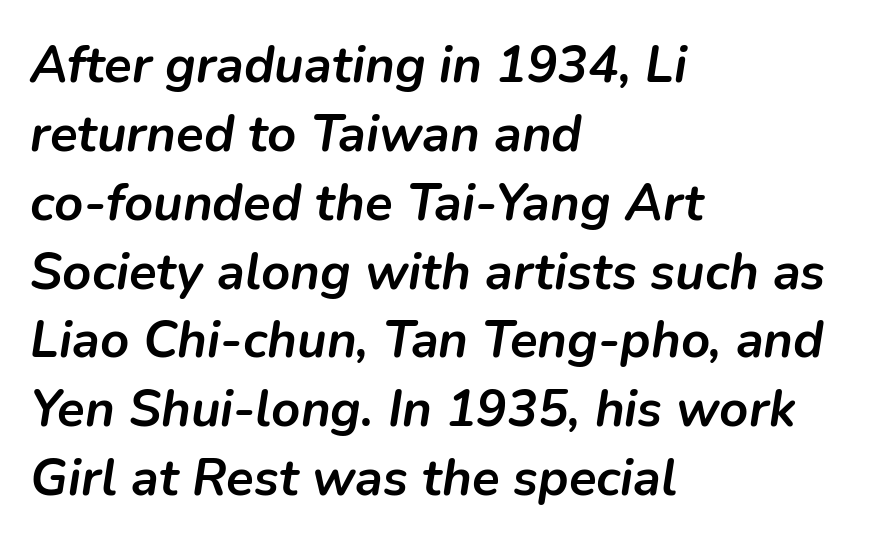
{"italic": "yes", "lean": "right", "slant_degrees": 9, "bold": "yes", "weight": "semibold", "width": "normal", "stroke_contrast": "low", "x_height": "medium", "monospaced": "no", "underline": "no", "align": "left", "line_spacing": "normal", "line_spacing_ratio": 1.35, "letter_spacing": "normal", "letter_spacing_em": 0.0, "glyph_px": 51}
